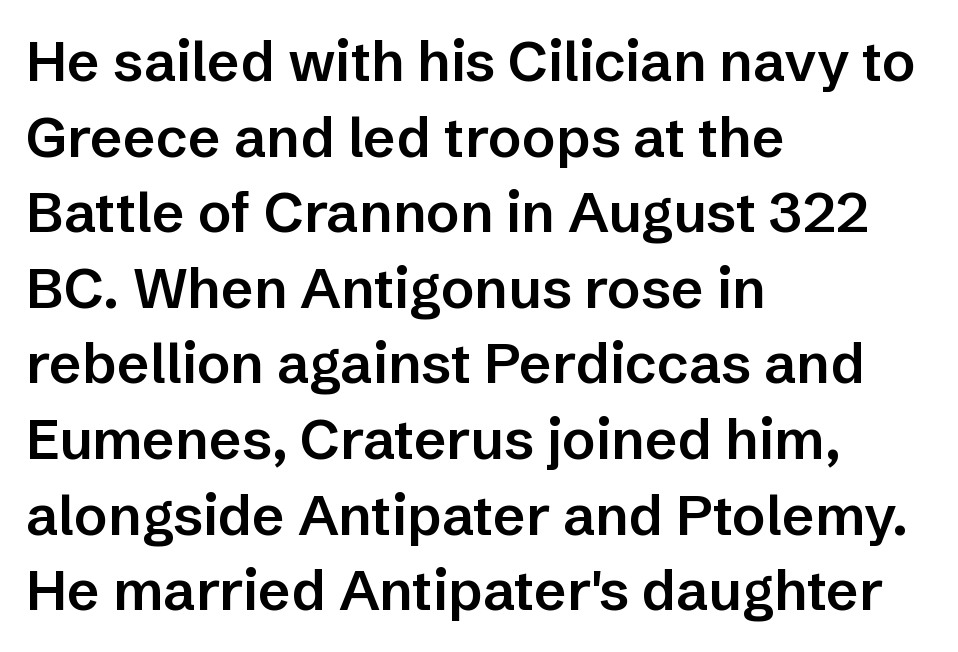
Q: Is the text bold? A: Semi-bold.
Q: Is the text italic (slanted)? A: No, it is upright.
Q: Is the typeface a serif or a sans-serif typeface? A: Sans-serif.
Q: Is the text underlined? A: No.
Q: How is the paragraph aligned? A: Left-aligned.
Q: Is the spacing between letters normal or unusually wide? A: Normal.
Q: Is the spacing between lines tight, normal or loose? A: Normal.
Q: Width (condensed, normal, or wide)? A: Normal.
Q: Stroke contrast? A: Low.
Q: x-height? A: Medium.
Q: Monospaced? A: No.
